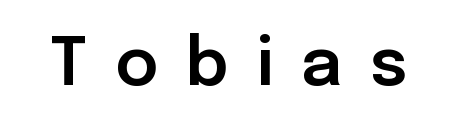
Q: Is the text italic (slanted)? A: No, it is upright.
Q: Is the typeface a serif or a sans-serif typeface? A: Sans-serif.
Q: Is the text underlined? A: No.
Q: Is the spacing between letters normal or unusually wide? A: Unusually wide.
Q: Width (condensed, normal, or wide)? A: Normal.
Q: Stroke contrast? A: Low.
Q: x-height? A: Medium.
Q: Monospaced? A: No.
